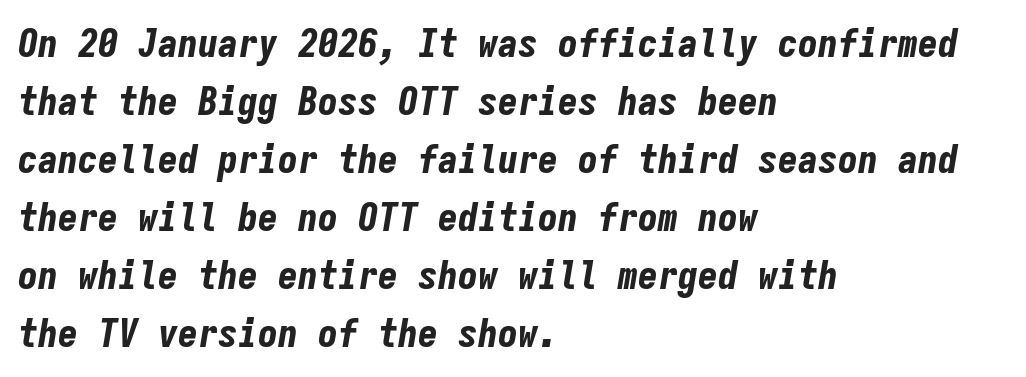
{"italic": "yes", "lean": "right", "slant_degrees": 9, "bold": "yes", "weight": "bold", "width": "condensed", "stroke_contrast": "low", "x_height": "medium", "monospaced": "yes", "underline": "no", "align": "left", "line_spacing": "normal", "line_spacing_ratio": 1.45, "letter_spacing": "normal", "letter_spacing_em": 0.0, "glyph_px": 40}
